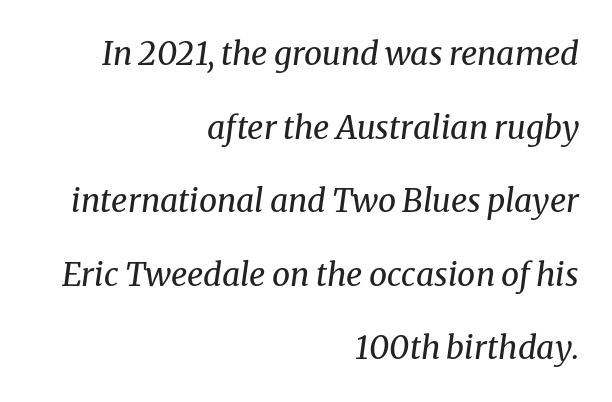
Q: Is the text bold? A: No.
Q: Is the text italic (slanted)? A: Yes, it leans right by about 8 degrees.
Q: Is the typeface a serif or a sans-serif typeface? A: Serif.
Q: Is the text underlined? A: No.
Q: How is the paragraph aligned? A: Right-aligned.
Q: Is the spacing between letters normal or unusually wide? A: Normal.
Q: Is the spacing between lines tight, normal or loose? A: Loose.
Q: Width (condensed, normal, or wide)? A: Normal.
Q: Stroke contrast? A: Medium.
Q: x-height? A: Medium.
Q: Monospaced? A: No.
